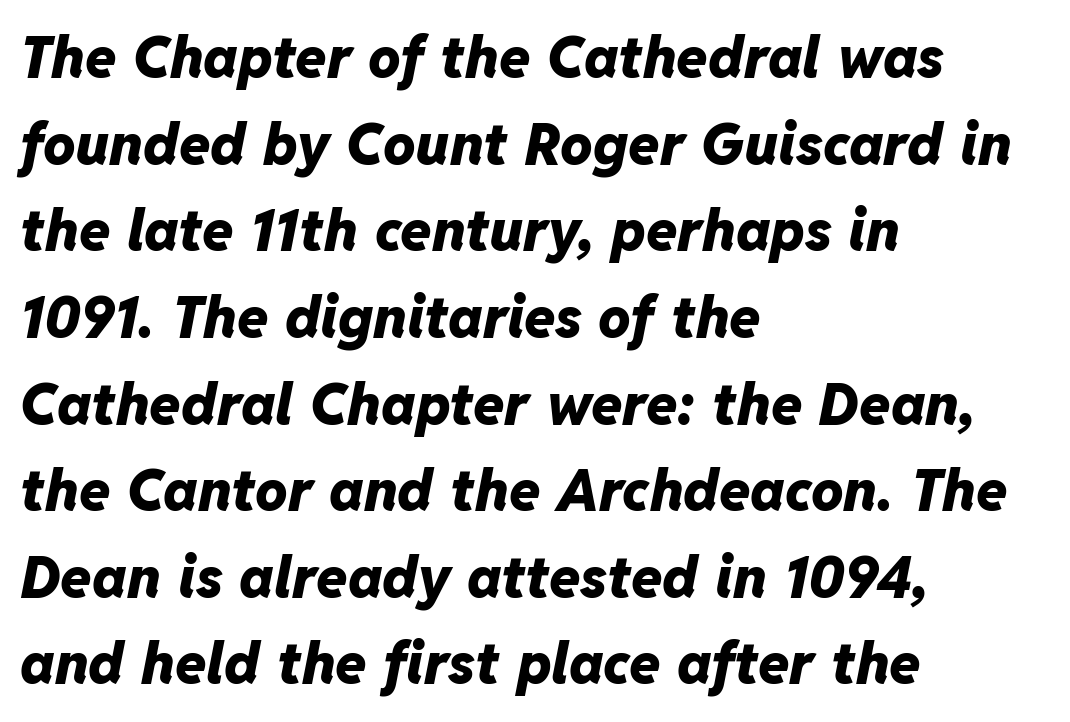
{"italic": "yes", "lean": "right", "slant_degrees": 11, "bold": "yes", "weight": "heavy", "width": "normal", "stroke_contrast": "low", "x_height": "medium", "monospaced": "no", "underline": "no", "align": "left", "line_spacing": "normal", "line_spacing_ratio": 1.52, "letter_spacing": "normal", "letter_spacing_em": 0.0, "glyph_px": 57}
